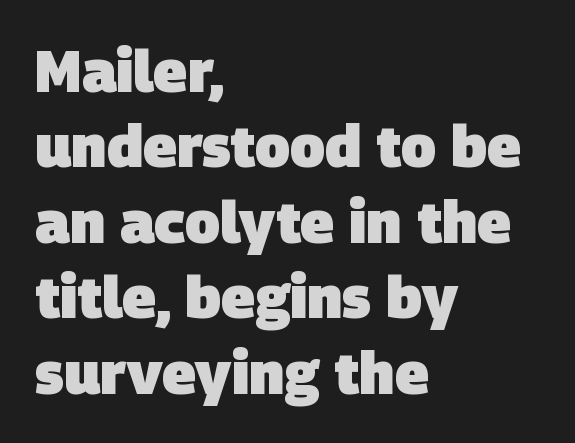
{"serif": "no", "bold": "yes", "weight": "heavy", "width": "normal", "stroke_contrast": "low", "x_height": "large", "monospaced": "no", "underline": "no", "align": "left", "line_spacing": "normal", "line_spacing_ratio": 1.3, "letter_spacing": "normal", "letter_spacing_em": 0.0, "glyph_px": 58}
